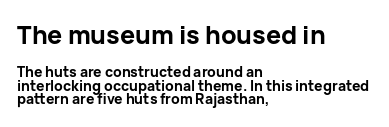
Q: Is the text bold? A: Yes.
Q: Is the text italic (slanted)? A: No, it is upright.
Q: Is the text underlined? A: No.
Q: How is the paragraph aligned? A: Left-aligned.
Q: Is the spacing between letters normal or unusually wide? A: Normal.
Q: Is the spacing between lines tight, normal or loose? A: Tight.
Q: Which block of text is set in a larger size, the first (top) or the second (bottom)? A: The first (top) one.
